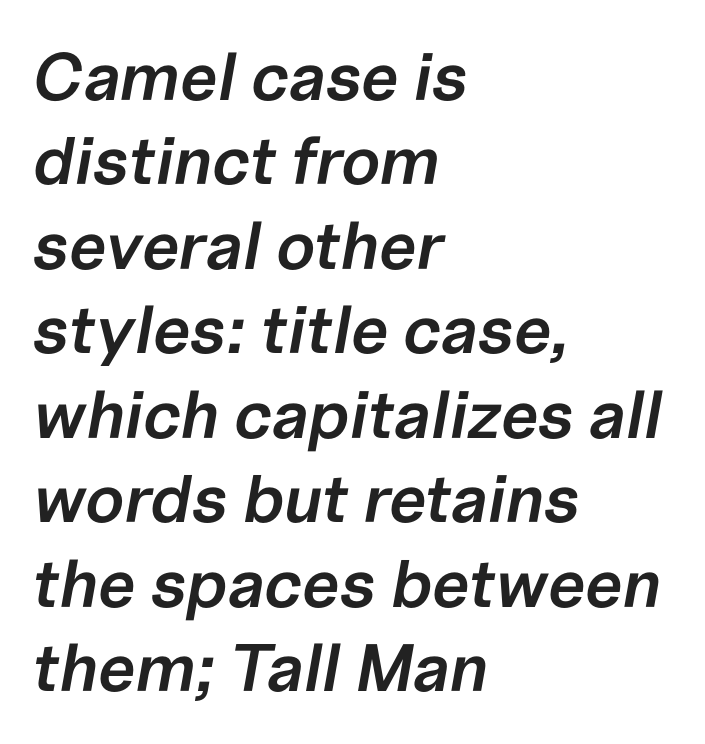
The image shows 67 px semibold type, italic (leaning right); set left-aligned, normal line spacing (1.26x), normal letter spacing, not underlined; low stroke contrast and a medium x-height.
